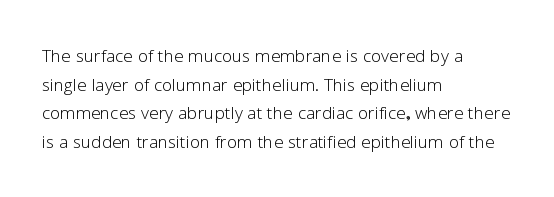
Beneath every word, the page is bare. On a weight scale, this lands at 450 or below. Look at the tracking — it's just the regular setting, nothing added. The typesetter chose a ragged-right arrangement here. Upright lettering throughout.
